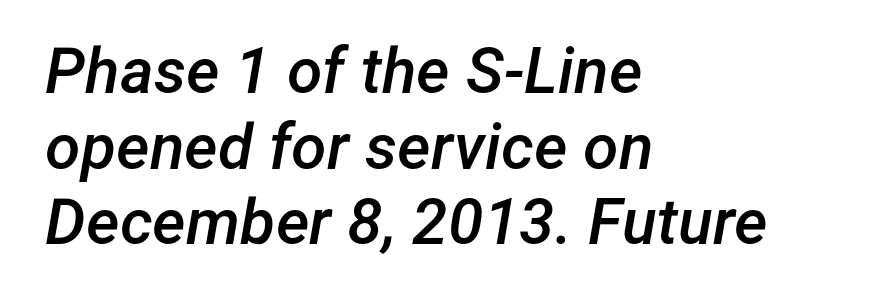
{"italic": "yes", "lean": "right", "slant_degrees": 12, "bold": "semi", "weight": "semibold", "width": "normal", "stroke_contrast": "low", "x_height": "medium", "monospaced": "no", "underline": "no", "align": "left", "line_spacing_ratio": 1.18, "letter_spacing": "normal", "letter_spacing_em": 0.0, "glyph_px": 64}
